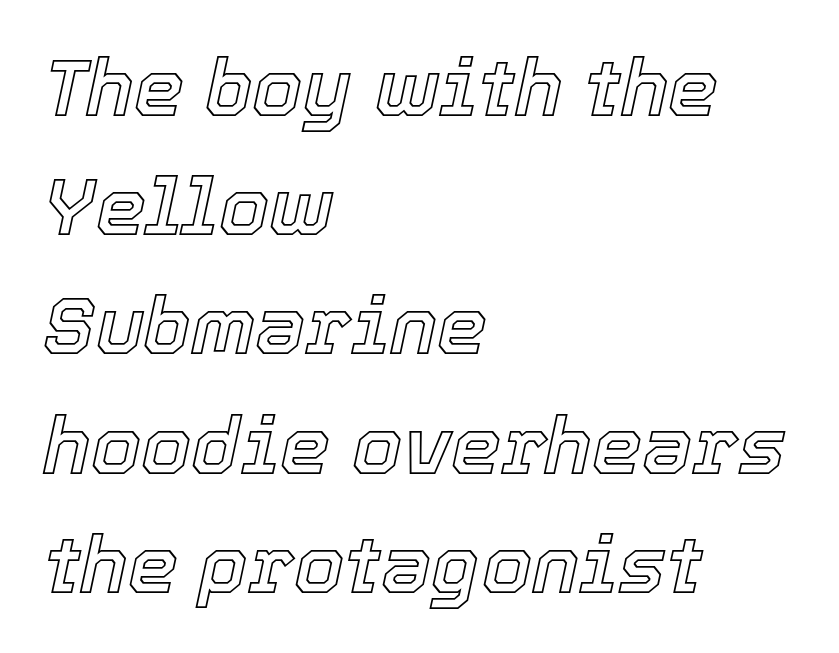
The image shows 80 px text type, italic (leaning right); set left-aligned, normal line spacing (1.49x), normal letter spacing, not underlined; a medium x-height.
